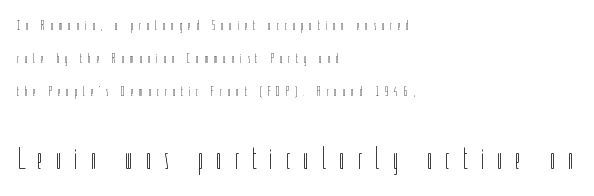
Q: Is the text bold? A: No.
Q: Is the text italic (slanted)? A: No, it is upright.
Q: Is the text underlined? A: No.
Q: How is the paragraph aligned? A: Left-aligned.
Q: Is the spacing between letters normal or unusually wide? A: Unusually wide.
Q: Is the spacing between lines tight, normal or loose? A: Loose.
Q: Which block of text is set in a larger size, the first (top) or the second (bottom)? A: The second (bottom) one.
Q: Width (condensed, normal, or wide)? A: Condensed.
Q: Stroke contrast? A: Low.
Q: x-height? A: Medium.
Q: Monospaced? A: No.
